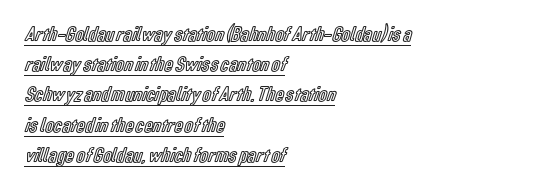
{"underline": "yes", "align": "left", "line_spacing": "normal", "line_spacing_ratio": 1.44, "letter_spacing": "normal", "letter_spacing_em": 0.0, "glyph_px": 21}
